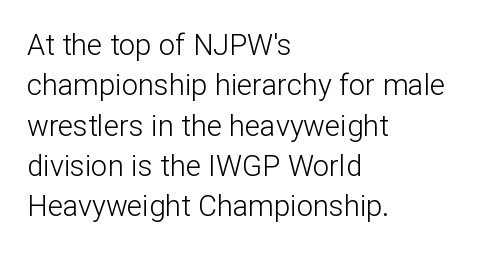
Q: Is the text bold? A: No.
Q: Is the text italic (slanted)? A: No, it is upright.
Q: Is the typeface a serif or a sans-serif typeface? A: Sans-serif.
Q: Is the text underlined? A: No.
Q: How is the paragraph aligned? A: Left-aligned.
Q: Is the spacing between letters normal or unusually wide? A: Normal.
Q: Is the spacing between lines tight, normal or loose? A: Normal.
Q: Width (condensed, normal, or wide)? A: Normal.
Q: Stroke contrast? A: Low.
Q: x-height? A: Medium.
Q: Monospaced? A: No.
